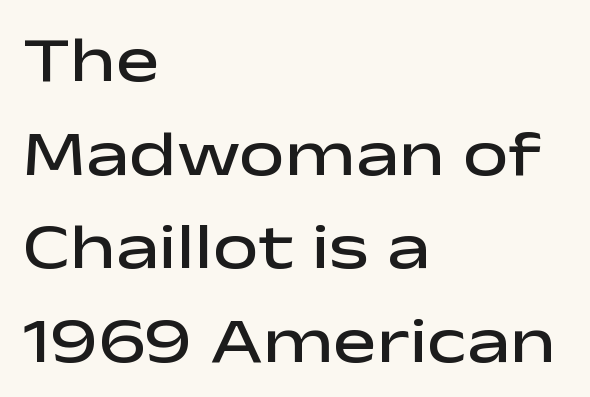
Each letter keeps its own natural width here, so spacing adapts to shape. The font family rendered here belongs to the sans-serif group. The string is rendered with underlining switched off. The rows are spaced the way most documents space them. The letters stand straight up with perfectly vertical stems.
